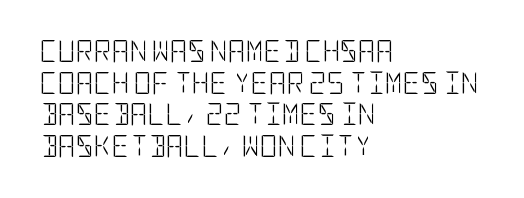
The image shows 22 px text type, upright; set left-aligned, normal line spacing (1.44x), normal letter spacing, not underlined.
